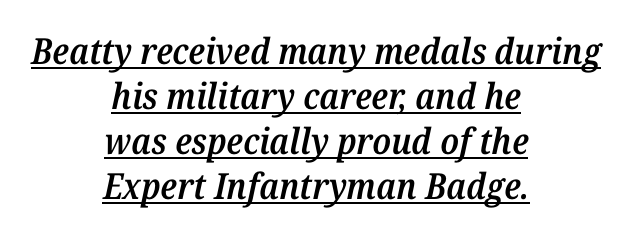
The image shows 36 px semibold serif type, italic (leaning right); set centered, normal line spacing (1.25x), normal letter spacing, underlined; medium stroke contrast and a medium x-height.
